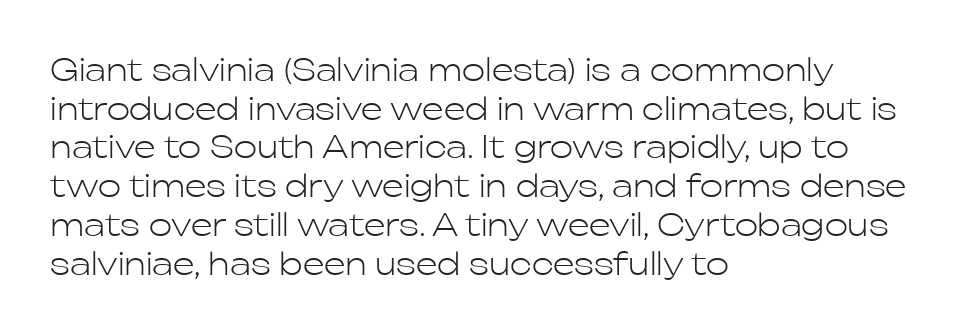
The image shows 31 px light sans-serif type, upright; set left-aligned, normal line spacing (1.25x), normal letter spacing, not underlined; low stroke contrast and a medium x-height.
